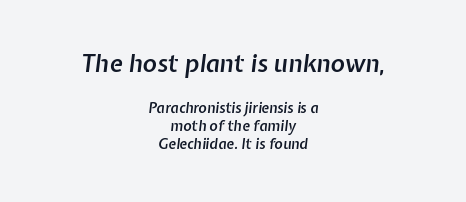
No extra tracking has been applied to these lines. Typographic density is moderately raised because the face is semibold. The initial chunk of copy outweighs the following chunk in type size. Students, observe: this is what conventionally led text looks like. The font's italic variant was chosen for this text. Honestly, there is no underline to notice here at all.
